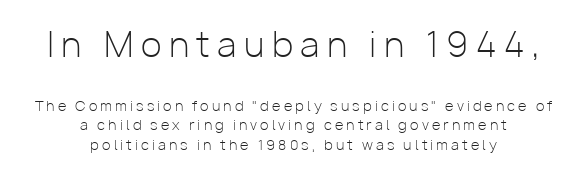
{"serif": "no", "italic": "no", "bold": "no", "weight": "light", "width": "normal", "stroke_contrast": "low", "x_height": "medium", "monospaced": "no", "underline": "no", "align": "center", "line_spacing": "normal", "line_spacing_ratio": 1.38, "letter_spacing": "wide", "letter_spacing_em": 0.22, "larger_block": "first", "size_ratio": 2.43, "glyph_px": 34}
